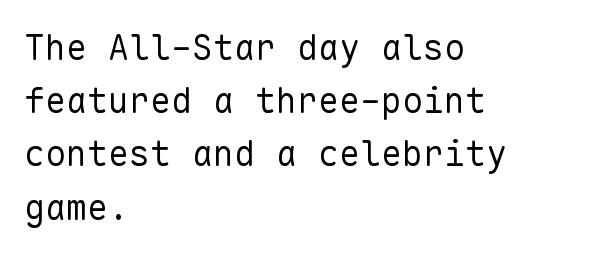
The lines are quadded left. Fixed-width glyphs throughout — classic coding-font behaviour. A bare baseline throughout the passage. Unbolded letterforms with no extra heft.
